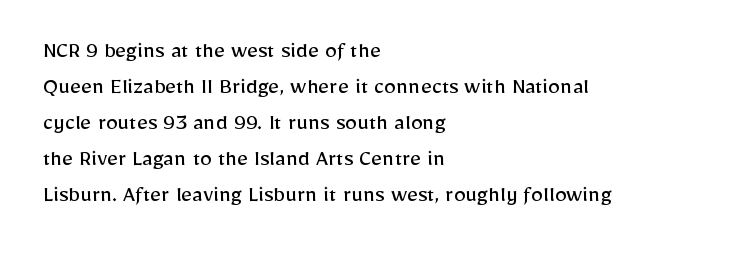
Q: Is the text bold? A: No.
Q: Is the text italic (slanted)? A: No, it is upright.
Q: Is the text underlined? A: No.
Q: How is the paragraph aligned? A: Left-aligned.
Q: Is the spacing between letters normal or unusually wide? A: Normal.
Q: Is the spacing between lines tight, normal or loose? A: Normal.
